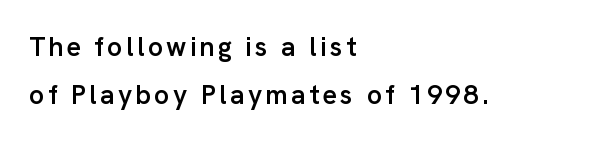
Q: Is the text bold? A: Semi-bold.
Q: Is the text italic (slanted)? A: No, it is upright.
Q: Is the text underlined? A: No.
Q: How is the paragraph aligned? A: Left-aligned.
